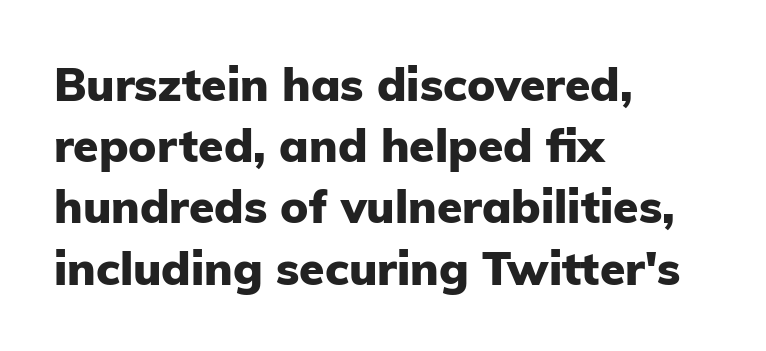
{"serif": "no", "italic": "no", "bold": "yes", "weight": "heavy", "width": "normal", "stroke_contrast": "low", "x_height": "medium", "monospaced": "no", "underline": "no", "align": "left", "line_spacing": "normal", "line_spacing_ratio": 1.33, "letter_spacing": "normal", "letter_spacing_em": 0.0, "glyph_px": 46}
